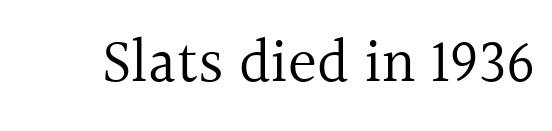
The image shows 61 px regular-weight serif type, upright; set normal letter spacing, not underlined; a medium x-height.
